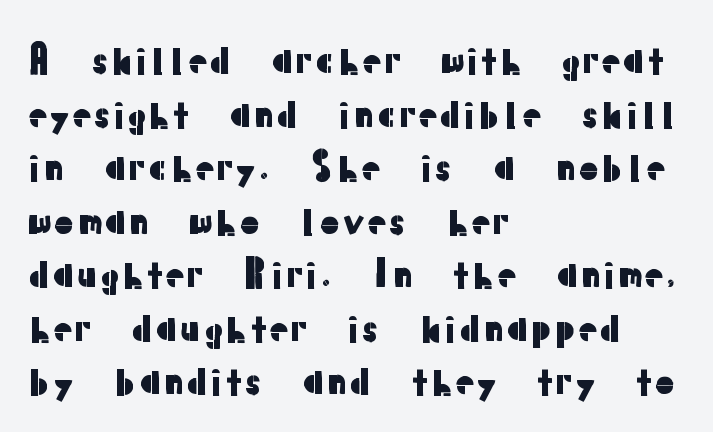
Q: Is the text italic (slanted)? A: No, it is upright.
Q: Is the typeface a serif or a sans-serif typeface? A: Sans-serif.
Q: Is the text underlined? A: No.
Q: How is the paragraph aligned? A: Left-aligned.
Q: Is the spacing between letters normal or unusually wide? A: Normal.
Q: Is the spacing between lines tight, normal or loose? A: Normal.
Q: Width (condensed, normal, or wide)? A: Normal.
Q: Stroke contrast? A: Low.
Q: x-height? A: Medium.
Q: Monospaced? A: No.
